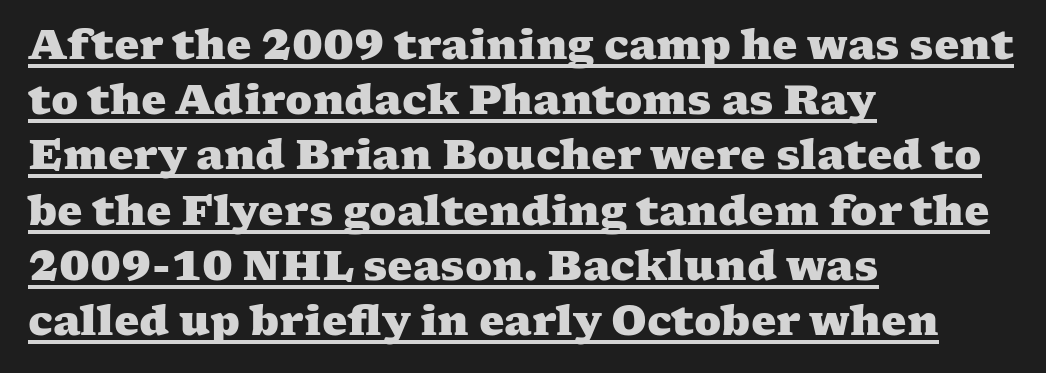
{"serif": "yes", "bold": "yes", "weight": "heavy", "width": "wide", "stroke_contrast": "medium", "x_height": "medium", "monospaced": "no", "underline": "yes", "align": "left", "line_spacing": "normal", "line_spacing_ratio": 1.38, "letter_spacing": "normal", "letter_spacing_em": 0.0, "glyph_px": 40}
